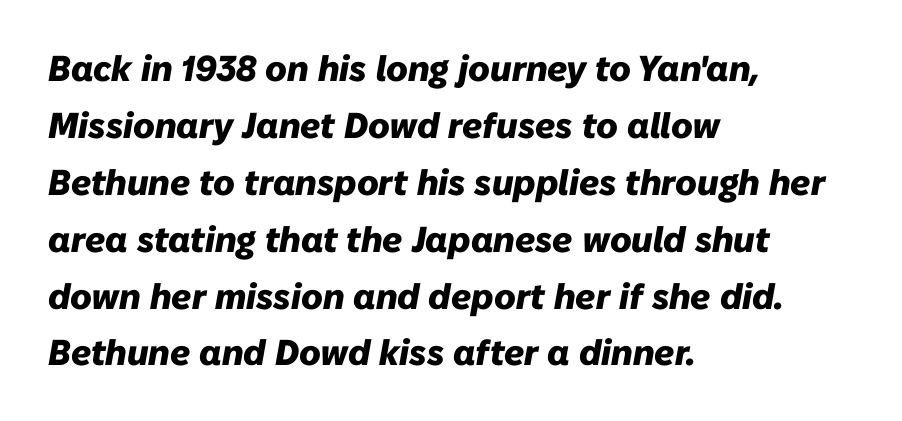
Q: Is the text bold? A: Yes.
Q: Is the text italic (slanted)? A: Yes, it leans right by about 10 degrees.
Q: Is the text underlined? A: No.
Q: How is the paragraph aligned? A: Left-aligned.
Q: Is the spacing between letters normal or unusually wide? A: Normal.
Q: Is the spacing between lines tight, normal or loose? A: Normal.
Q: Width (condensed, normal, or wide)? A: Normal.
Q: Stroke contrast? A: Low.
Q: x-height? A: Medium.
Q: Monospaced? A: No.
